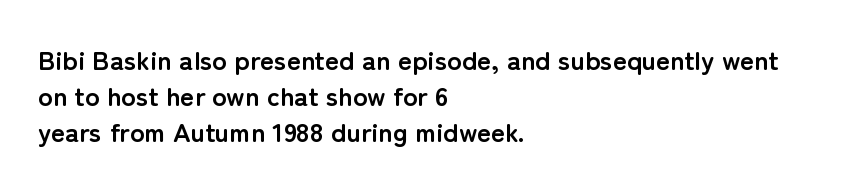
Q: Is the text bold? A: Yes.
Q: Is the text italic (slanted)? A: No, it is upright.
Q: Is the text underlined? A: No.
Q: How is the paragraph aligned? A: Left-aligned.
Q: Is the spacing between letters normal or unusually wide? A: Normal.
Q: Is the spacing between lines tight, normal or loose? A: Normal.
